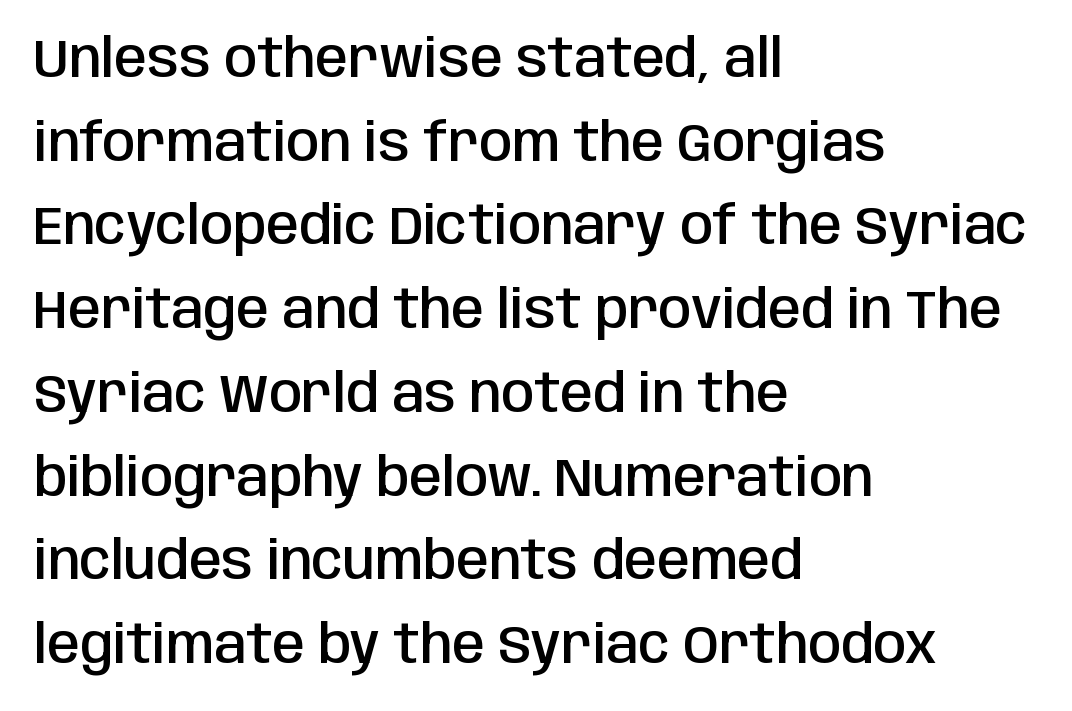
The image shows 53 px semibold, condensed sans-serif type, upright; set left-aligned, normal line spacing (1.58x), normal letter spacing, not underlined; low stroke contrast and a large x-height.
